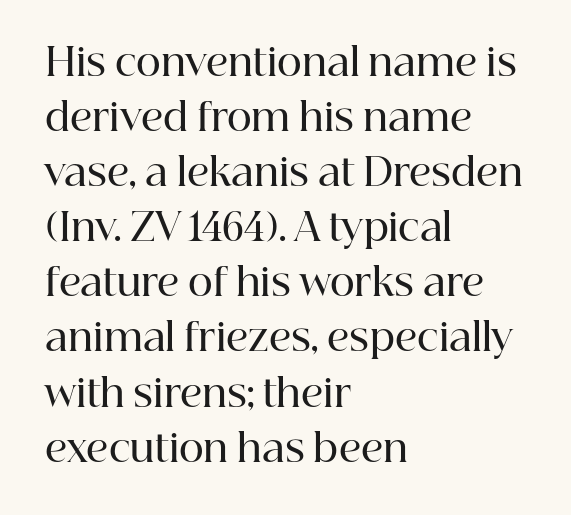
The image shows 38 px semibold serif type, upright; set left-aligned, normal line spacing (1.45x), normal letter spacing, not underlined; high stroke contrast and a medium x-height.
